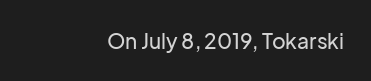
The image shows 21 px text type, upright; set right-aligned, normal letter spacing, not underlined.
